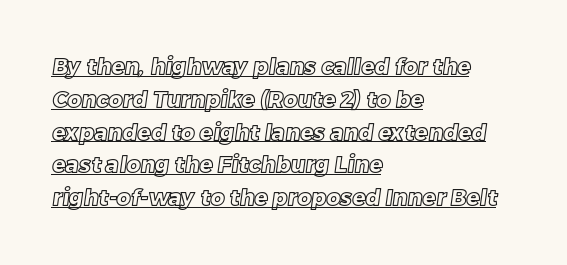
Q: Is the text underlined? A: Yes.
Q: How is the paragraph aligned? A: Left-aligned.
Q: Is the spacing between letters normal or unusually wide? A: Normal.
Q: Is the spacing between lines tight, normal or loose? A: Normal.
